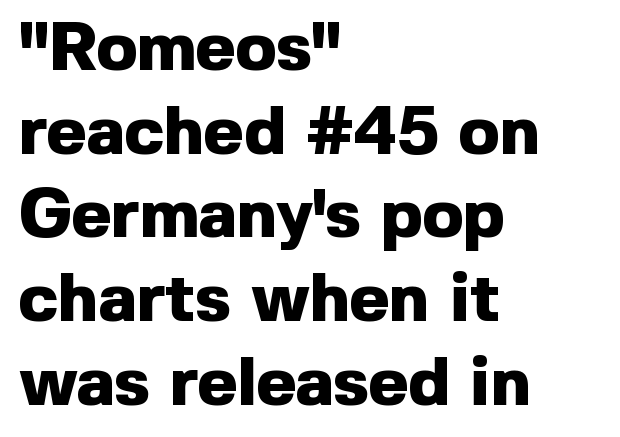
Q: Is the text bold? A: Yes.
Q: Is the text italic (slanted)? A: No, it is upright.
Q: Is the typeface a serif or a sans-serif typeface? A: Sans-serif.
Q: Is the text underlined? A: No.
Q: How is the paragraph aligned? A: Left-aligned.
Q: Is the spacing between letters normal or unusually wide? A: Normal.
Q: Width (condensed, normal, or wide)? A: Normal.
Q: x-height? A: Medium.
Q: Monospaced? A: No.
